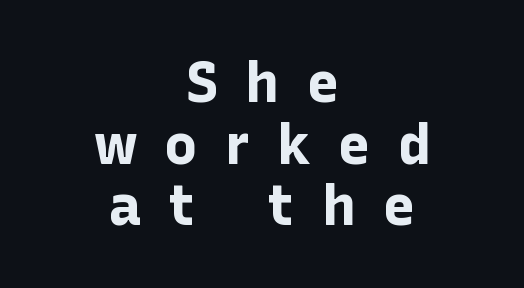
{"serif": "no", "italic": "no", "bold": "yes", "weight": "bold", "width": "normal", "stroke_contrast": "low", "x_height": "medium", "monospaced": "no", "underline": "no", "align": "center", "line_spacing": "tight", "line_spacing_ratio": 1.1, "letter_spacing": "wide", "letter_spacing_em": 0.48, "glyph_px": 56}
